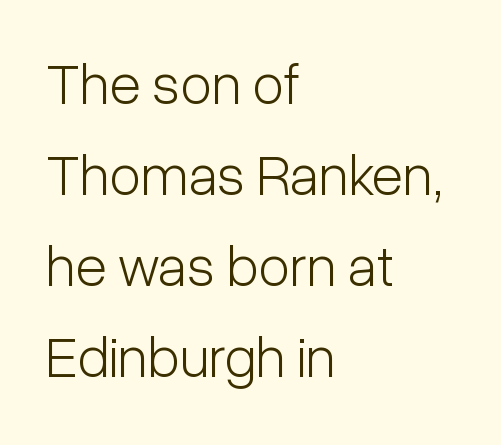
The image shows 58 px light, condensed sans-serif type, upright; set left-aligned, normal line spacing (1.57x), normal letter spacing, not underlined; low stroke contrast and a medium x-height.
